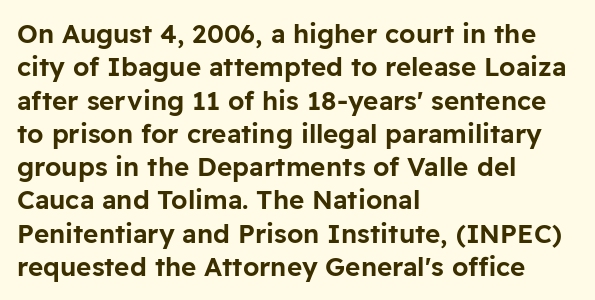
Beneath every word, the page is bare. Evenly set lines give the paragraph a standard silhouette. The compositor pushed each line to the left boundary. Spacing between characters is what you'd get straight out of the box. When letters stand straight like this, we call the style roman or upright.
